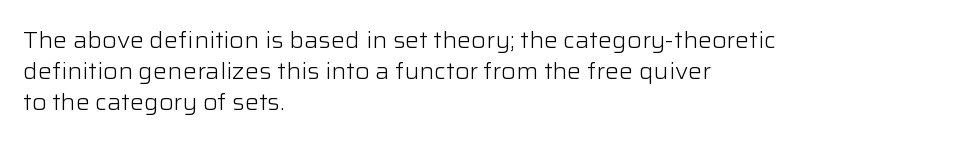
The image shows 22 px text type, upright; set left-aligned, normal line spacing (1.4x), normal letter spacing, not underlined.
